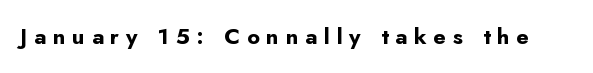
The image shows 22 px bold type, upright; set unusually wide letter spacing (+0.31 em), not underlined.
